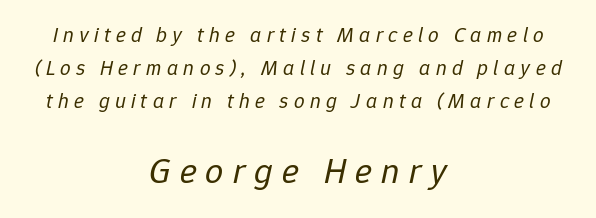
Q: Is the text bold? A: No.
Q: Is the text italic (slanted)? A: Yes, it leans right by about 12 degrees.
Q: Is the text underlined? A: No.
Q: How is the paragraph aligned? A: Centered.
Q: Is the spacing between letters normal or unusually wide? A: Unusually wide.
Q: Is the spacing between lines tight, normal or loose? A: Normal.
Q: Which block of text is set in a larger size, the first (top) or the second (bottom)? A: The second (bottom) one.
Q: Width (condensed, normal, or wide)? A: Normal.
Q: Stroke contrast? A: Low.
Q: x-height? A: Medium.
Q: Monospaced? A: No.
